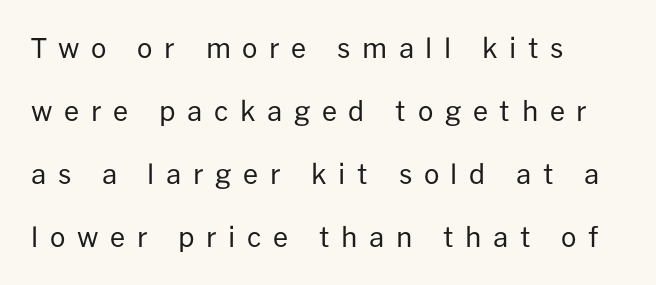
{"italic": "no", "bold": "no", "underline": "no", "align": "left", "line_spacing": "loose", "line_spacing_ratio": 2.33, "letter_spacing": "wide", "letter_spacing_em": 0.43, "glyph_px": 27}
